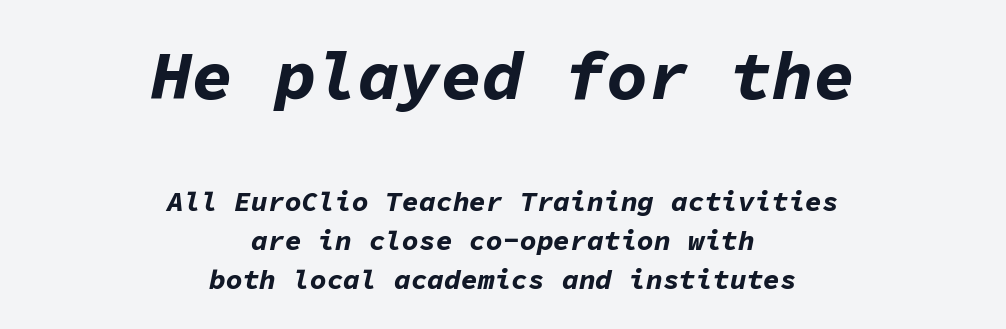
Q: Is the text bold? A: Yes.
Q: Is the text italic (slanted)? A: Yes, it leans right by about 11 degrees.
Q: Is the text underlined? A: No.
Q: How is the paragraph aligned? A: Centered.
Q: Is the spacing between letters normal or unusually wide? A: Normal.
Q: Is the spacing between lines tight, normal or loose? A: Normal.
Q: Which block of text is set in a larger size, the first (top) or the second (bottom)? A: The first (top) one.
Q: Width (condensed, normal, or wide)? A: Normal.
Q: Stroke contrast? A: Low.
Q: x-height? A: Medium.
Q: Monospaced? A: Yes.
